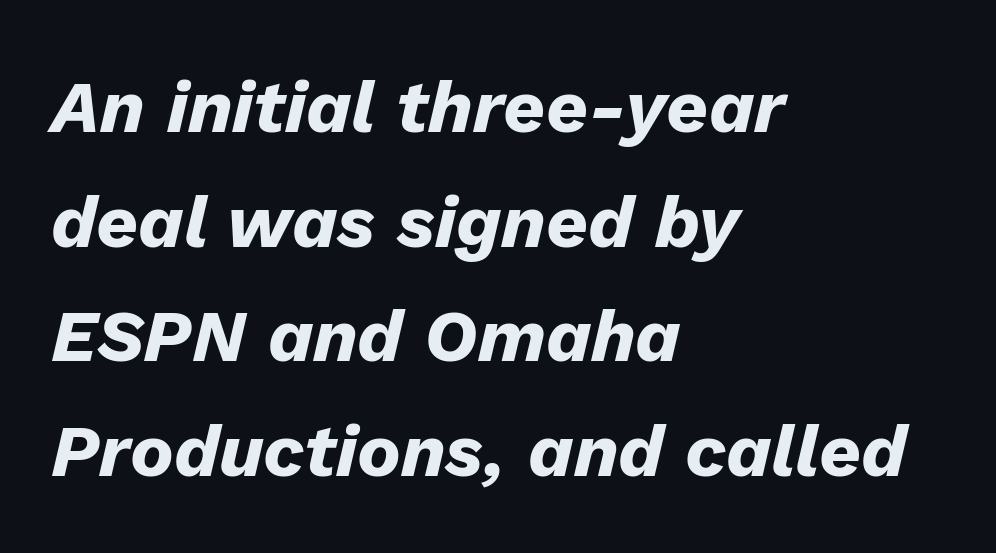
Q: Is the text bold? A: Yes.
Q: Is the text italic (slanted)? A: Yes, it leans right by about 13 degrees.
Q: Is the text underlined? A: No.
Q: How is the paragraph aligned? A: Left-aligned.
Q: Is the spacing between letters normal or unusually wide? A: Normal.
Q: Is the spacing between lines tight, normal or loose? A: Normal.
Q: Width (condensed, normal, or wide)? A: Normal.
Q: Stroke contrast? A: Low.
Q: x-height? A: Medium.
Q: Monospaced? A: No.
